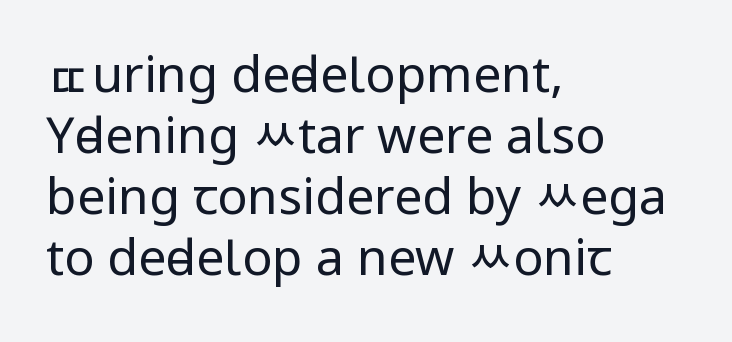
Q: Is the text bold? A: No.
Q: Is the text italic (slanted)? A: No, it is upright.
Q: Is the typeface a serif or a sans-serif typeface? A: Sans-serif.
Q: Is the text underlined? A: No.
Q: How is the paragraph aligned? A: Left-aligned.
Q: Is the spacing between letters normal or unusually wide? A: Normal.
Q: Width (condensed, normal, or wide)? A: Condensed.
Q: Stroke contrast? A: Low.
Q: x-height? A: Large.
Q: Monospaced? A: No.
